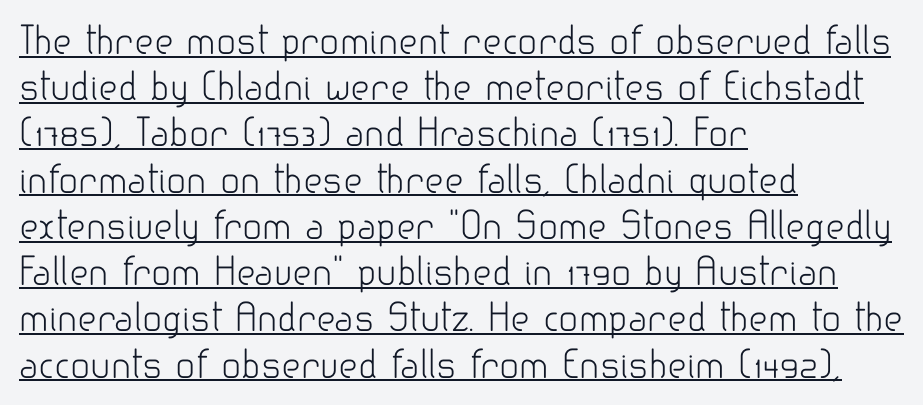
Q: Is the text bold? A: No.
Q: Is the text italic (slanted)? A: No, it is upright.
Q: Is the typeface a serif or a sans-serif typeface? A: Sans-serif.
Q: Is the text underlined? A: Yes.
Q: How is the paragraph aligned? A: Left-aligned.
Q: Is the spacing between letters normal or unusually wide? A: Normal.
Q: Is the spacing between lines tight, normal or loose? A: Normal.
Q: Width (condensed, normal, or wide)? A: Normal.
Q: Stroke contrast? A: Low.
Q: x-height? A: Small.
Q: Monospaced? A: No.
